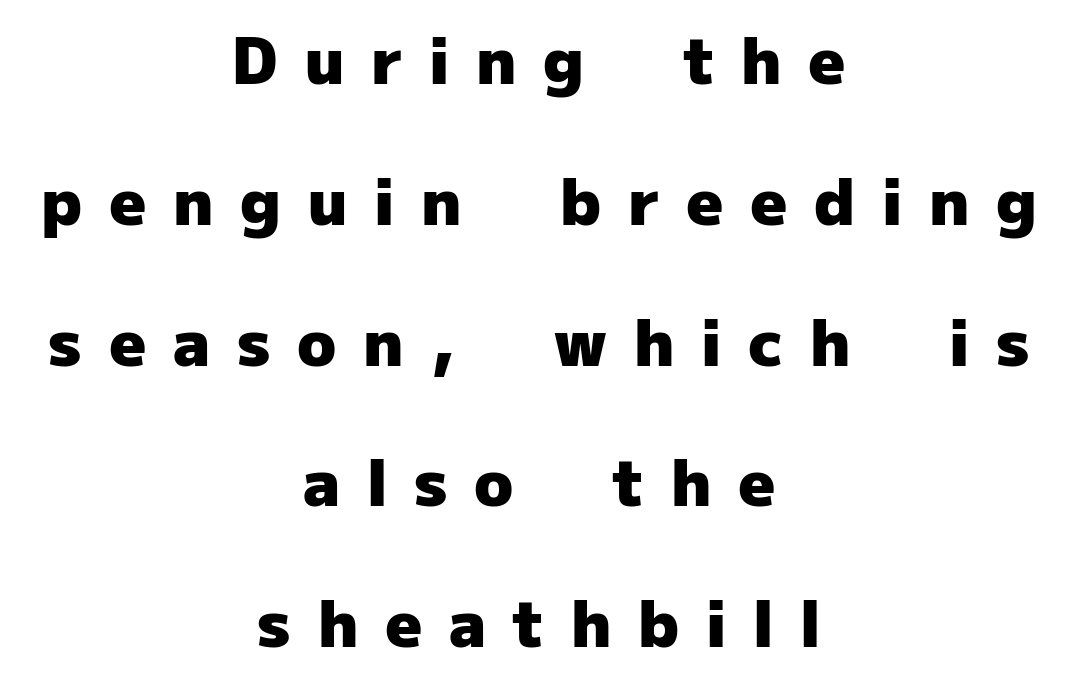
The passage shown is not underscored anywhere. Does extra space separate the letters? Yes, quite a lot of it. Does the leading feel generous? Absolutely, it's lavish. Here the designer chose a conventional face with non-uniform glyph widths. Stroke thickness is high; the sample reads as a true bold. The passage shown is typeset with a sans-serif family.
